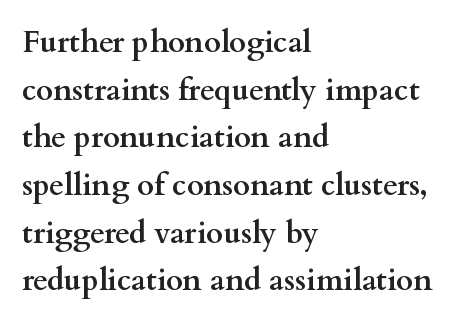
A typesetter would call this leading conventional body-copy spacing. Compared with a centered layout, this one pins lines to the left instead. The strip under each line holds only bare page. A roman cut, with each character standing at attention. How are the letters spaced? Ordinarily, with no added tracking. Proportional: the letters do not fall into vertical columns.
